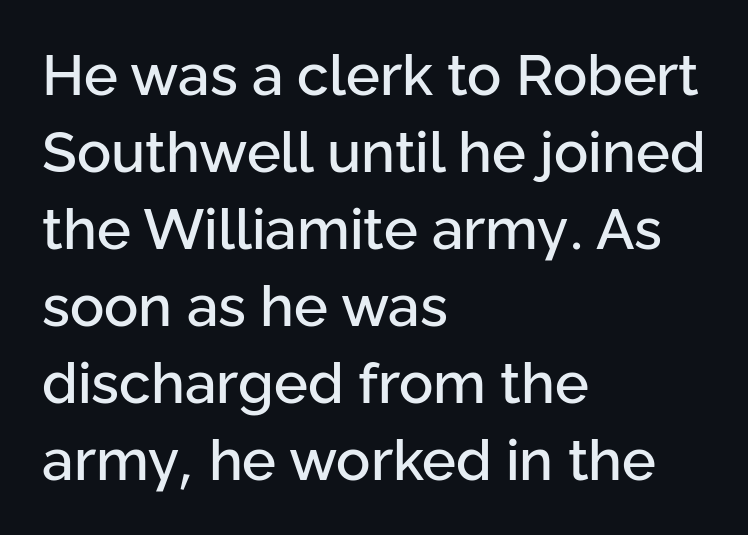
Q: Is the text italic (slanted)? A: No, it is upright.
Q: Is the typeface a serif or a sans-serif typeface? A: Sans-serif.
Q: Is the text underlined? A: No.
Q: How is the paragraph aligned? A: Left-aligned.
Q: Is the spacing between letters normal or unusually wide? A: Normal.
Q: Is the spacing between lines tight, normal or loose? A: Normal.
Q: Width (condensed, normal, or wide)? A: Normal.
Q: Stroke contrast? A: Low.
Q: x-height? A: Medium.
Q: Monospaced? A: No.
